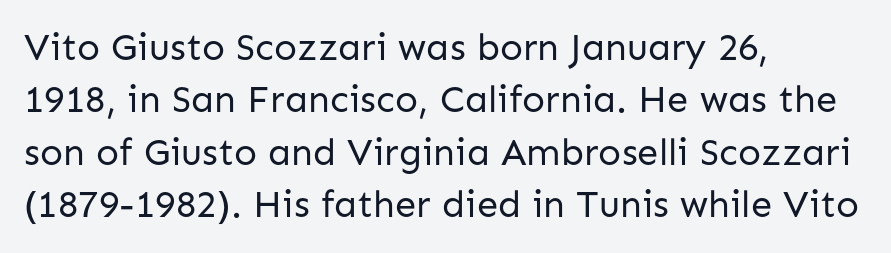
Q: Is the text bold? A: No.
Q: Is the text italic (slanted)? A: No, it is upright.
Q: Is the typeface a serif or a sans-serif typeface? A: Sans-serif.
Q: Is the text underlined? A: No.
Q: How is the paragraph aligned? A: Left-aligned.
Q: Is the spacing between letters normal or unusually wide? A: Normal.
Q: Is the spacing between lines tight, normal or loose? A: Normal.
Q: Width (condensed, normal, or wide)? A: Normal.
Q: Stroke contrast? A: Low.
Q: x-height? A: Medium.
Q: Monospaced? A: No.
